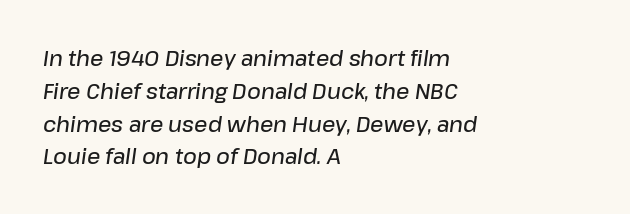
The image shows 21 px text type, italic (leaning right); set left-aligned, normal line spacing (1.56x), normal letter spacing, not underlined.
